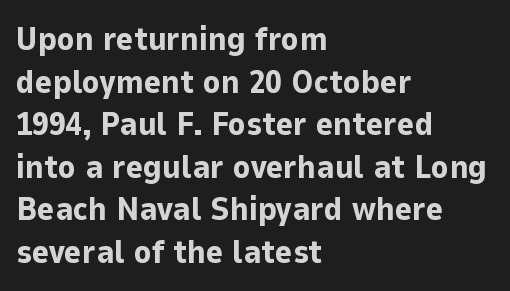
The image shows 33 px bold sans-serif type, upright; set left-aligned, normal line spacing (1.29x), normal letter spacing, not underlined; low stroke contrast and a medium x-height.
